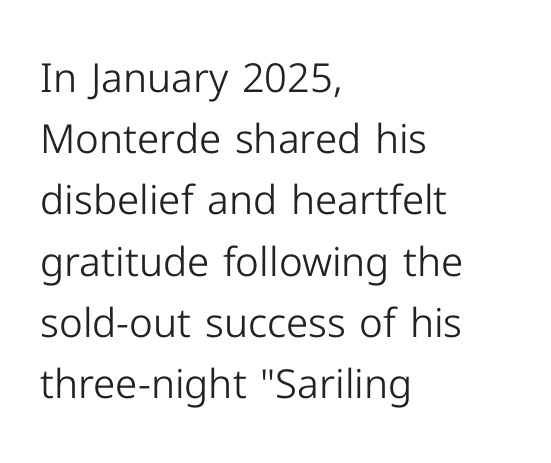
{"serif": "no", "italic": "no", "bold": "no", "weight": "light", "width": "normal", "stroke_contrast": "low", "x_height": "medium", "monospaced": "no", "underline": "no", "align": "left", "line_spacing": "normal", "line_spacing_ratio": 1.53, "letter_spacing": "normal", "letter_spacing_em": 0.0, "glyph_px": 40}
